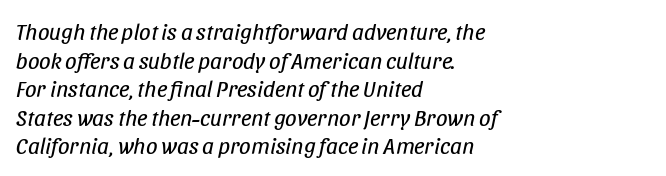
Letters rest on an invisible, unmarked baseline. No extra tracking has been applied to these lines. These glyphs show unthickened strokes, regular width or finer. Typeset ragged right — the left edge is the straight one.
